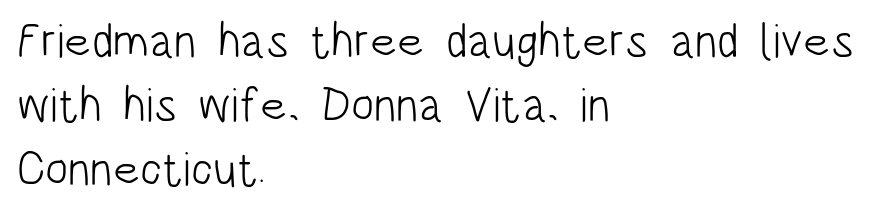
Q: Is the text bold? A: No.
Q: Is the text italic (slanted)? A: No, it is upright.
Q: Is the typeface a serif or a sans-serif typeface? A: Sans-serif.
Q: Is the text underlined? A: No.
Q: How is the paragraph aligned? A: Left-aligned.
Q: Is the spacing between letters normal or unusually wide? A: Normal.
Q: Is the spacing between lines tight, normal or loose? A: Normal.
Q: Width (condensed, normal, or wide)? A: Condensed.
Q: Stroke contrast? A: Low.
Q: x-height? A: Large.
Q: Monospaced? A: No.
